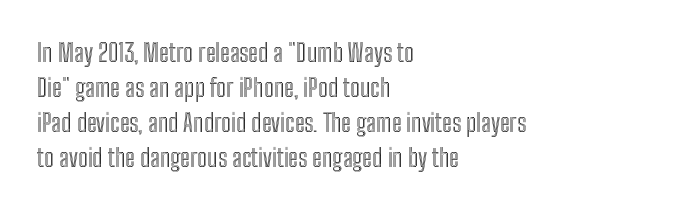
The image shows 25 px text type, upright; set left-aligned, normal line spacing (1.4x), normal letter spacing, not underlined.
